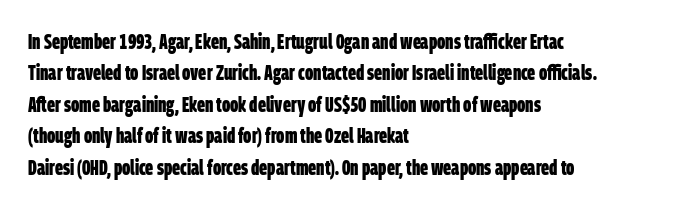
{"bold": "yes", "underline": "no", "align": "left", "line_spacing": "normal", "line_spacing_ratio": 1.5, "letter_spacing": "normal", "letter_spacing_em": 0.0, "glyph_px": 21}
